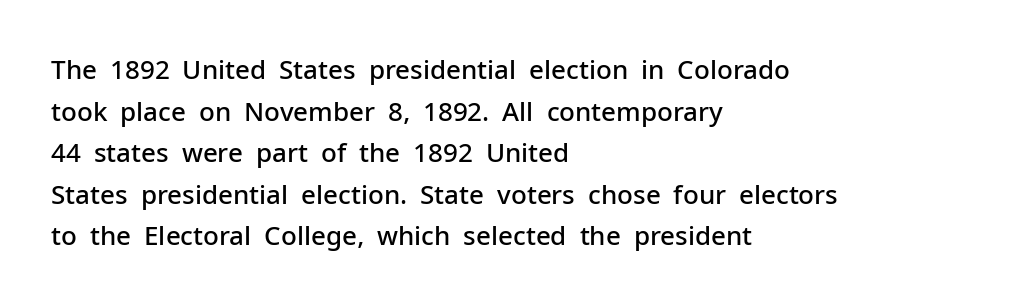
{"italic": "no", "bold": "semi", "underline": "no", "align": "left", "line_spacing": "normal", "line_spacing_ratio": 1.6, "letter_spacing": "normal", "letter_spacing_em": 0.0, "glyph_px": 26}
